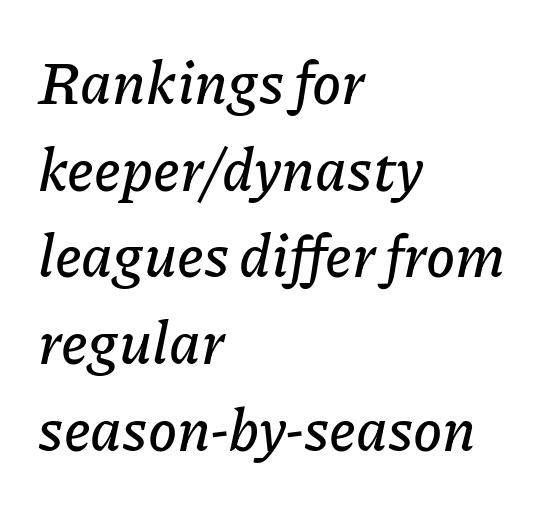
Students, observe: this is what conventionally led text looks like. Honestly, there is no underline to notice here at all. The rag falls on the right side of this text block. Style check: oblique. Observe the ordinary spacing: letters are neighbours, not strangers.
